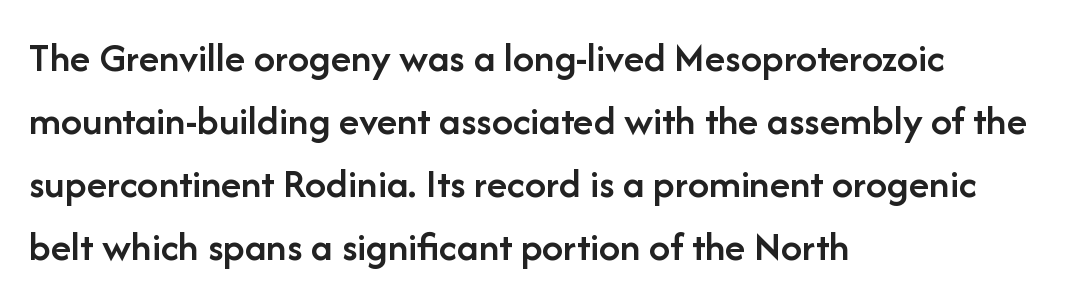
Its strokes are somewhat broadened, the hallmark of semibold type. Interline gaps are of average width in this sample. In terms of posture, this sample is upright. Decoration check: the copy has no underline. Does the copy run flush right? No — it runs flush left. Nobody touched the tracking dial on this one.
